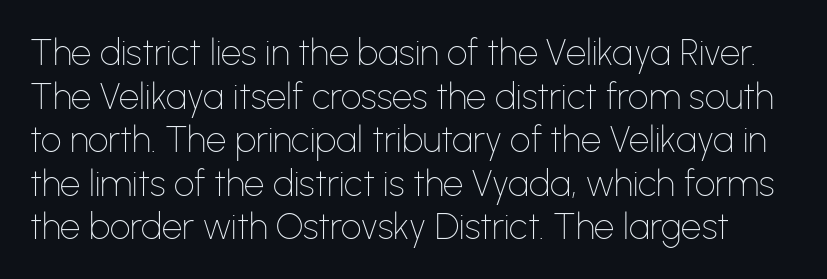
{"serif": "no", "italic": "no", "bold": "no", "weight": "thin", "width": "normal", "stroke_contrast": "low", "x_height": "medium", "monospaced": "no", "underline": "no", "line_spacing_ratio": 1.21, "letter_spacing": "normal", "letter_spacing_em": 0.0, "glyph_px": 36}
